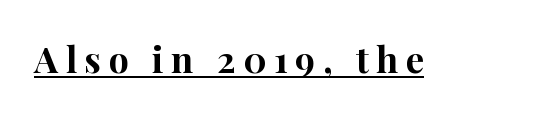
Strong, thick strokes mark this as bold type. Note: serifs present on the glyphs. In terms of posture, this sample is upright. A typesetter would call this proportional, since set widths differ per character.
